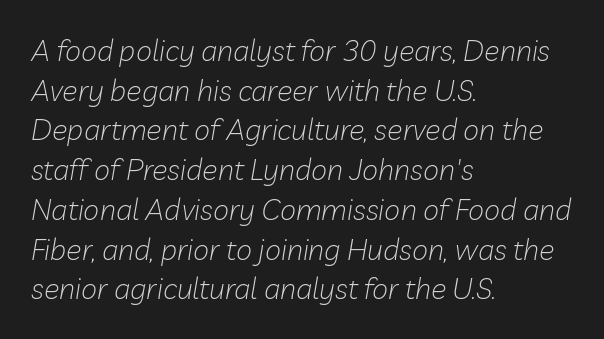
{"italic": "yes", "lean": "right", "slant_degrees": 10, "bold": "no", "weight": "light", "width": "normal", "stroke_contrast": "low", "x_height": "medium", "monospaced": "no", "underline": "no", "align": "left", "line_spacing": "normal", "line_spacing_ratio": 1.37, "letter_spacing": "normal", "letter_spacing_em": 0.0, "glyph_px": 29}
